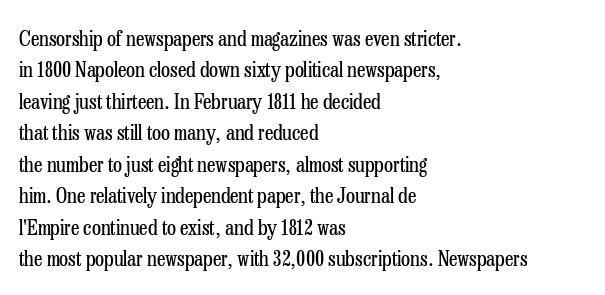
{"italic": "no", "bold": "no", "underline": "no", "align": "left", "line_spacing": "normal", "line_spacing_ratio": 1.5, "letter_spacing": "normal", "letter_spacing_em": 0.0, "glyph_px": 21}
